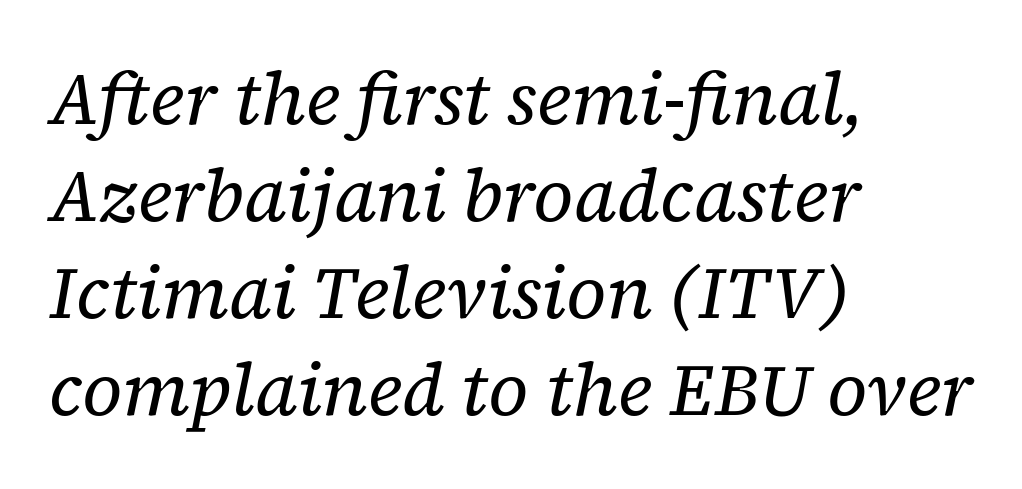
The image shows 73 px regular-weight serif type, italic (leaning right); set left-aligned, normal line spacing (1.33x), normal letter spacing, not underlined; low stroke contrast and a medium x-height.
